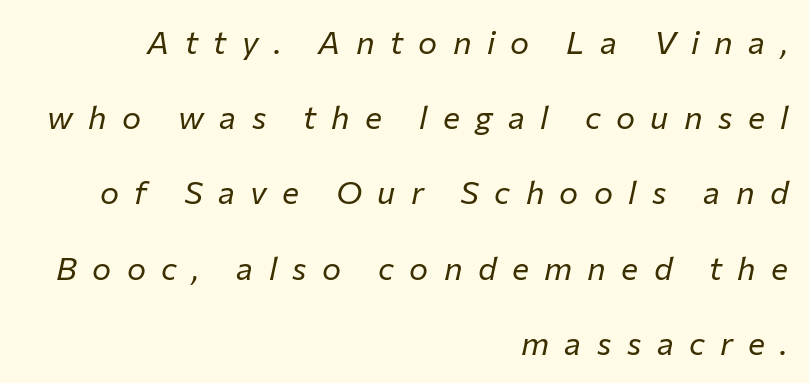
The passage shown is typed in a proportional face where columns would drift. The baseline area is clear. Students, observe: this is what heavily led, spacious text looks like. Would a proofreader flag this as italicized? Yes. Stroke mass is kept to a normal reading level or below.
